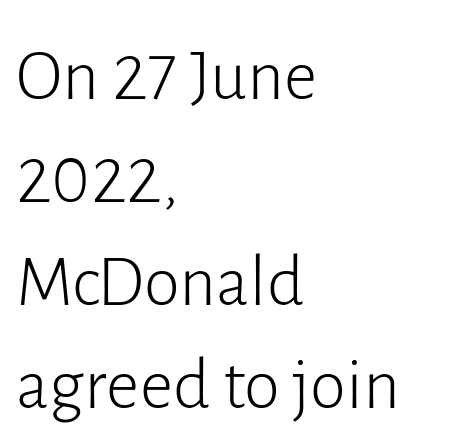
Q: Is the text bold? A: No.
Q: Is the text italic (slanted)? A: No, it is upright.
Q: Is the typeface a serif or a sans-serif typeface? A: Sans-serif.
Q: Is the text underlined? A: No.
Q: How is the paragraph aligned? A: Left-aligned.
Q: Is the spacing between letters normal or unusually wide? A: Normal.
Q: Is the spacing between lines tight, normal or loose? A: Normal.
Q: Width (condensed, normal, or wide)? A: Normal.
Q: Stroke contrast? A: Low.
Q: x-height? A: Medium.
Q: Monospaced? A: No.
